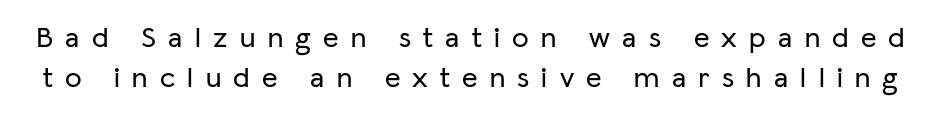
Q: Is the text italic (slanted)? A: No, it is upright.
Q: Is the typeface a serif or a sans-serif typeface? A: Sans-serif.
Q: Is the text underlined? A: No.
Q: Is the spacing between letters normal or unusually wide? A: Unusually wide.
Q: Is the spacing between lines tight, normal or loose? A: Normal.
Q: Width (condensed, normal, or wide)? A: Normal.
Q: Stroke contrast? A: Low.
Q: x-height? A: Medium.
Q: Monospaced? A: No.
